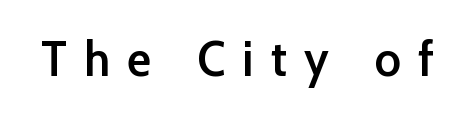
The image shows 50 px semibold sans-serif type, upright; set unusually wide letter spacing (+0.35 em), not underlined; low stroke contrast and a medium x-height.
